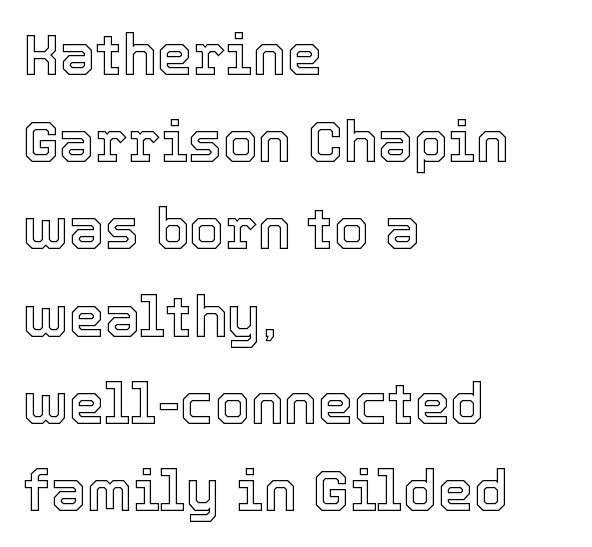
Q: Is the text italic (slanted)? A: No, it is upright.
Q: Is the text underlined? A: No.
Q: How is the paragraph aligned? A: Left-aligned.
Q: Is the spacing between letters normal or unusually wide? A: Normal.
Q: Is the spacing between lines tight, normal or loose? A: Normal.
Q: Width (condensed, normal, or wide)? A: Normal.
Q: x-height? A: Medium.
Q: Monospaced? A: No.
